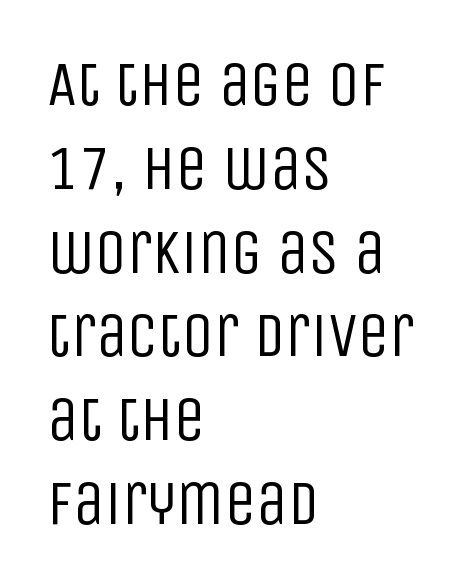
{"serif": "no", "italic": "no", "bold": "no", "weight": "regular", "width": "condensed", "stroke_contrast": "low", "x_height": "large", "monospaced": "no", "underline": "no", "align": "left", "line_spacing": "normal", "line_spacing_ratio": 1.33, "letter_spacing": "normal", "letter_spacing_em": 0.0, "glyph_px": 63}
